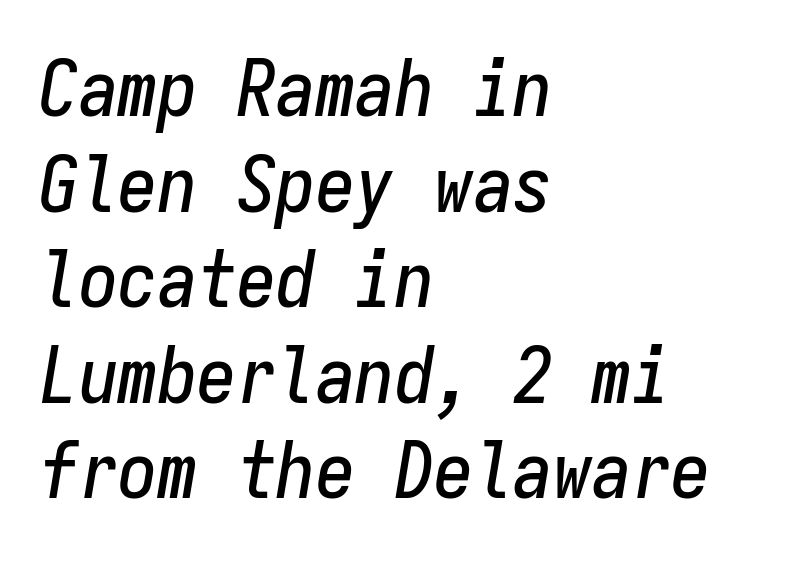
{"italic": "yes", "lean": "right", "slant_degrees": 9, "width": "condensed", "stroke_contrast": "low", "x_height": "medium", "monospaced": "yes", "underline": "no", "align": "left", "line_spacing_ratio": 1.21, "letter_spacing": "normal", "letter_spacing_em": 0.0, "glyph_px": 79}
